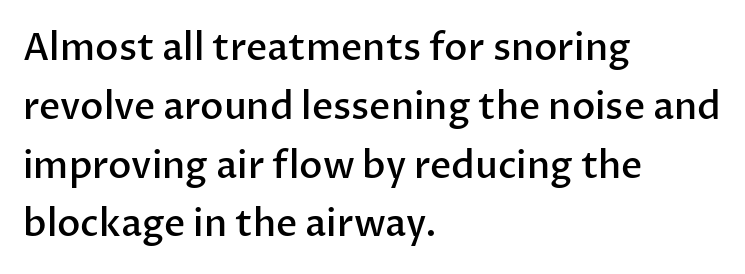
The image shows 37 px semibold sans-serif type, upright; set left-aligned, normal line spacing (1.59x), normal letter spacing, not underlined; low stroke contrast and a medium x-height.
